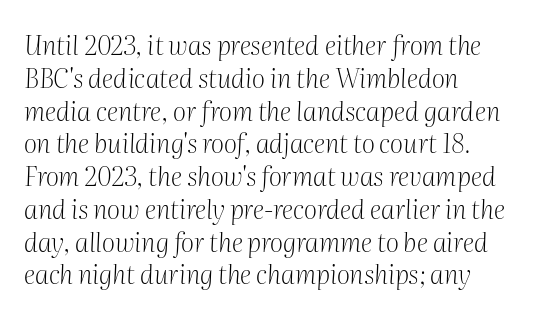
The image shows 26 px text type, italic (leaning right); set left-aligned, normal line spacing (1.26x), normal letter spacing, not underlined.
